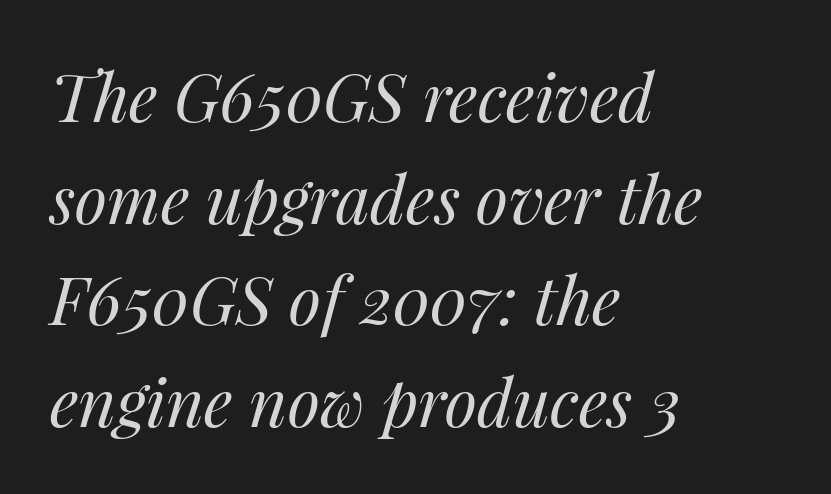
The image shows 66 px regular-weight type, italic (leaning right); set left-aligned, normal line spacing (1.54x), normal letter spacing, not underlined; medium stroke contrast and a medium x-height.
